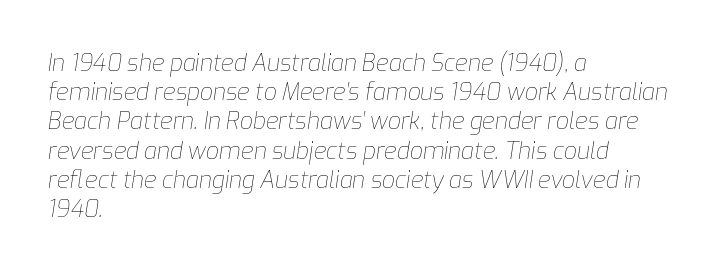
Line starts are locked; line ends wander. Letters rest on an invisible, unmarked baseline. Between one letter and the next there's only the usual sliver of space. The letters are slanted; this is an italic face. Leading matches the norm, producing a regular column.
